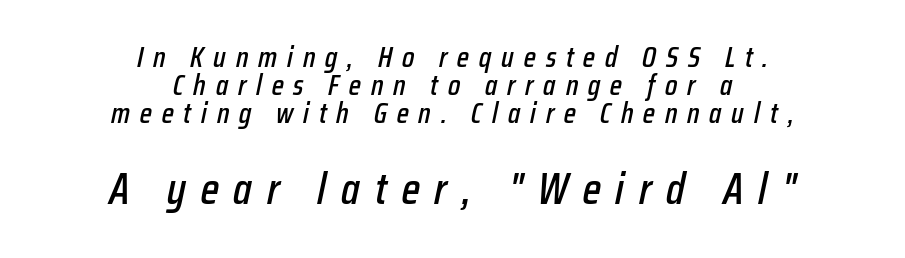
The image shows 44 px condensed type, italic (leaning right); set centered, tight line spacing (0.97x), unusually wide letter spacing (+0.34 em), not underlined; the second (bottom) block is 1.52x larger; low stroke contrast and a medium x-height.
